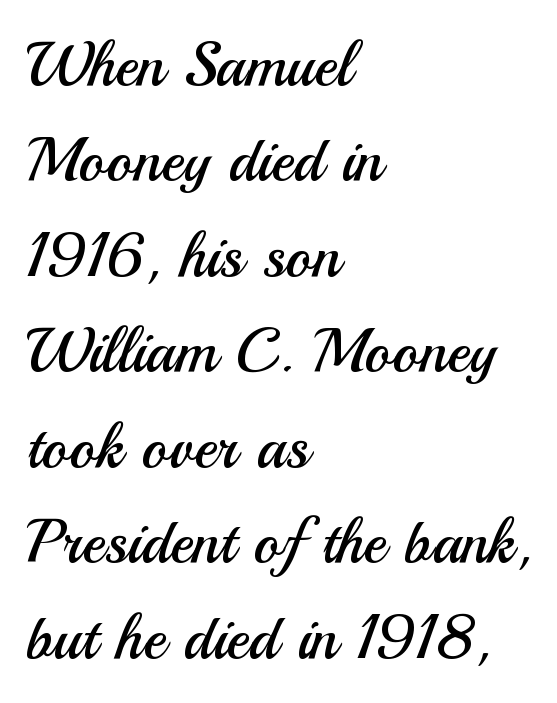
Q: Is the text bold? A: No.
Q: Is the text italic (slanted)? A: Yes.
Q: Is the typeface a serif or a sans-serif typeface? A: Sans-serif.
Q: Is the text underlined? A: No.
Q: How is the paragraph aligned? A: Left-aligned.
Q: Is the spacing between letters normal or unusually wide? A: Normal.
Q: Is the spacing between lines tight, normal or loose? A: Normal.
Q: Width (condensed, normal, or wide)? A: Normal.
Q: Stroke contrast? A: Medium.
Q: x-height? A: Small.
Q: Monospaced? A: No.
